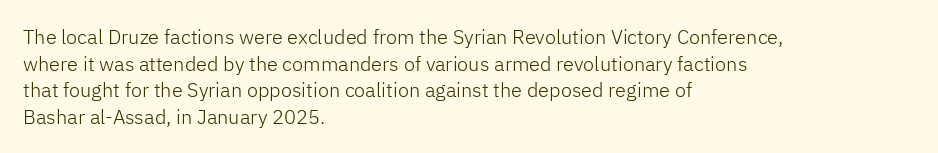
The image shows 20 px text type, upright; set left-aligned, normal line spacing (1.33x), normal letter spacing, not underlined.
